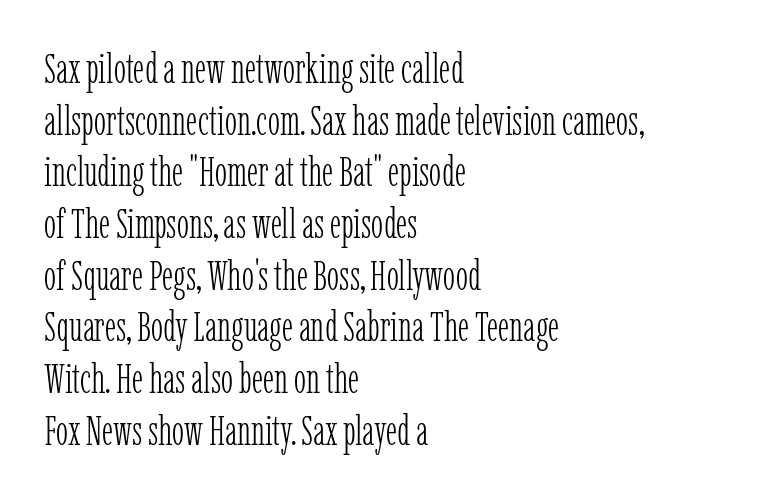
{"serif": "yes", "italic": "no", "bold": "no", "weight": "light", "width": "condensed", "stroke_contrast": "low", "x_height": "medium", "monospaced": "no", "underline": "no", "align": "left", "line_spacing": "normal", "line_spacing_ratio": 1.26, "letter_spacing": "normal", "letter_spacing_em": 0.0, "glyph_px": 41}
